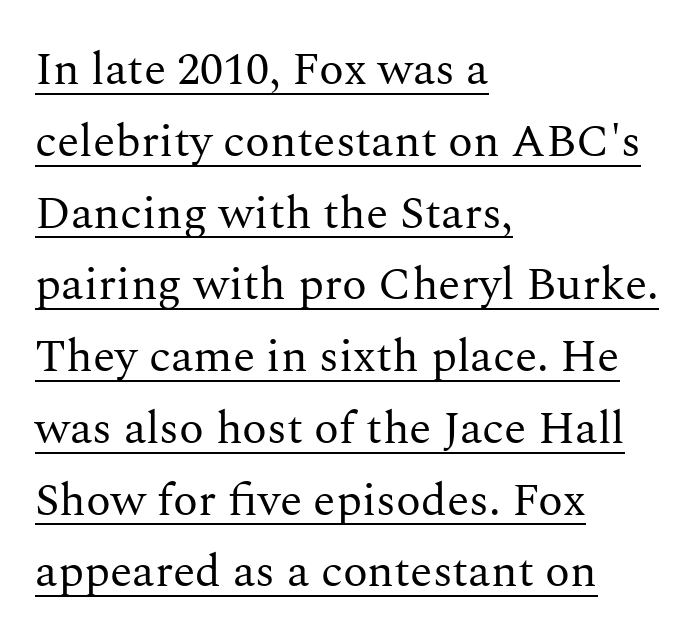
The typesetter has applied underlining to the passage shown. The typography opts for an upright posture over an oblique one. What kind of face is this? One with serifs. Notice how the passage keeps a crisp vertical edge on the left only.
